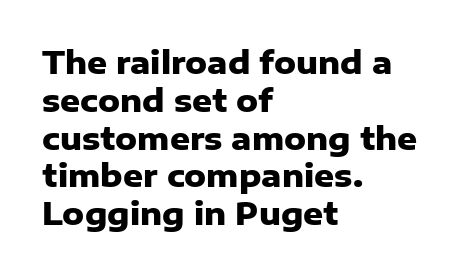
Varying glyph widths throughout — classic text-font behaviour. The passage shown is emphatically bold. The gap between lines stays unmarked. This sample is left-justified, so line endings fall wherever the words run out. No feet cap the strokes, marking this as sans-serif type.
